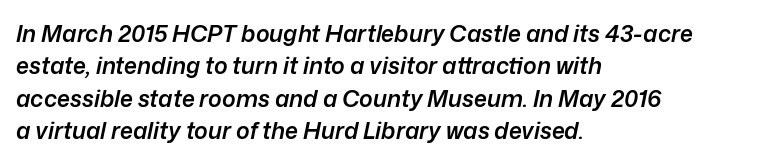
The image shows 23 px text type, italic (leaning right); set left-aligned, normal line spacing (1.41x), normal letter spacing, not underlined.
